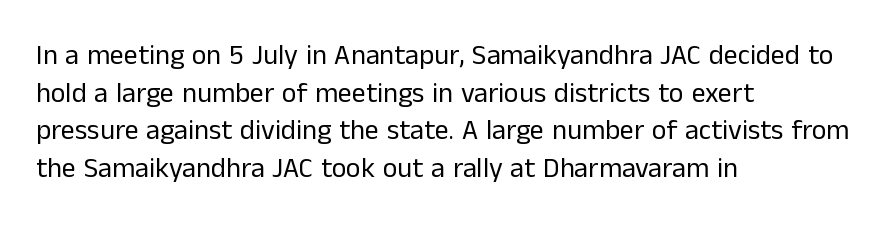
{"serif": "no", "italic": "no", "bold": "no", "weight": "regular", "width": "normal", "stroke_contrast": "low", "x_height": "medium", "monospaced": "no", "underline": "no", "align": "left", "line_spacing": "normal", "line_spacing_ratio": 1.34, "letter_spacing": "normal", "letter_spacing_em": 0.0, "glyph_px": 28}
